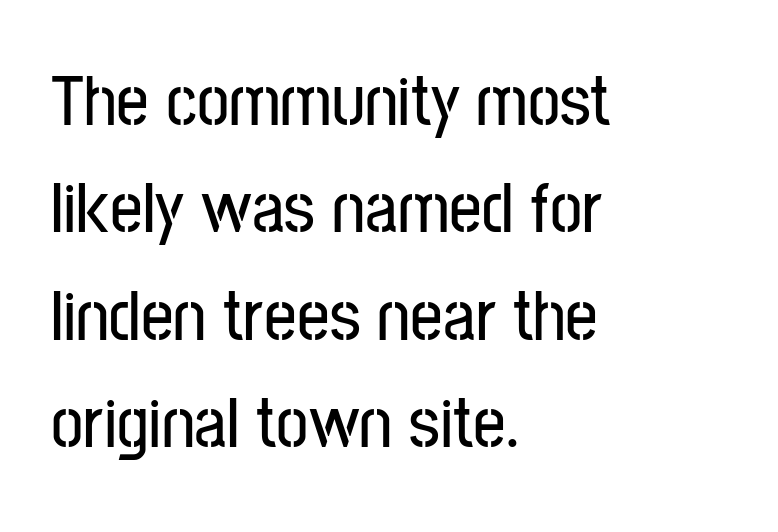
Here the designer chose a conventional face with non-uniform glyph widths. Does the lettering tilt? It doesn't — this is upright. The lines sit at an ordinary, default distance from one another. Classification — sans serif. Tracking here is standard; glyphs follow each other at the usual distance. Does the copy run flush right? No — it runs flush left.
